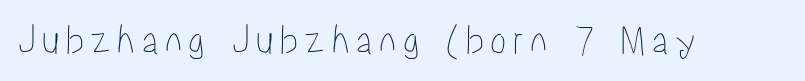
{"italic": "no", "width": "condensed", "stroke_contrast": "low", "x_height": "medium", "monospaced": "no", "underline": "no", "glyph_px": 44}
